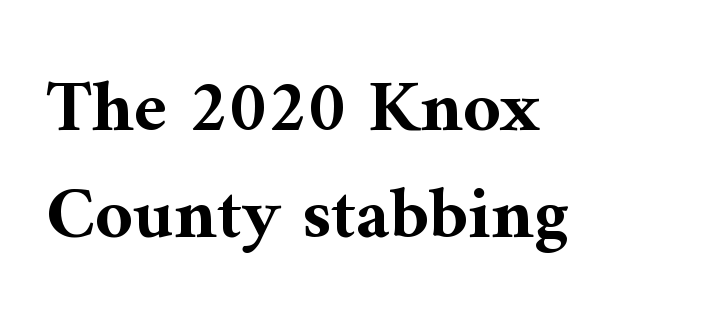
The image shows 74 px bold serif type, upright; set left-aligned, normal line spacing (1.45x), normal letter spacing, not underlined; medium stroke contrast and a medium x-height.
